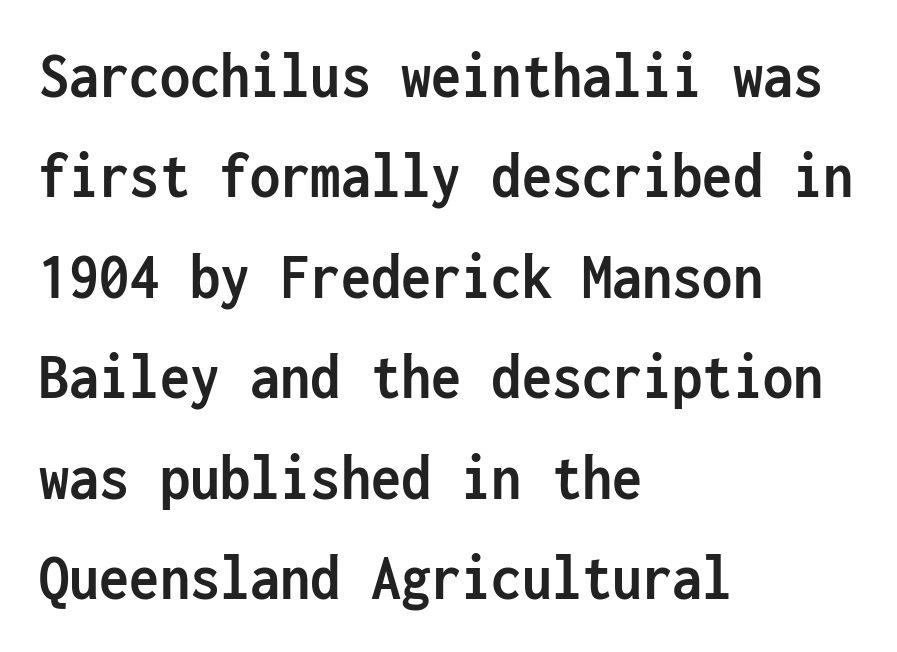
{"serif": "no", "italic": "no", "bold": "yes", "weight": "semibold", "width": "condensed", "stroke_contrast": "low", "x_height": "medium", "monospaced": "yes", "underline": "no", "align": "left", "line_spacing": "normal", "line_spacing_ratio": 1.5, "letter_spacing": "normal", "letter_spacing_em": 0.0, "glyph_px": 67}
